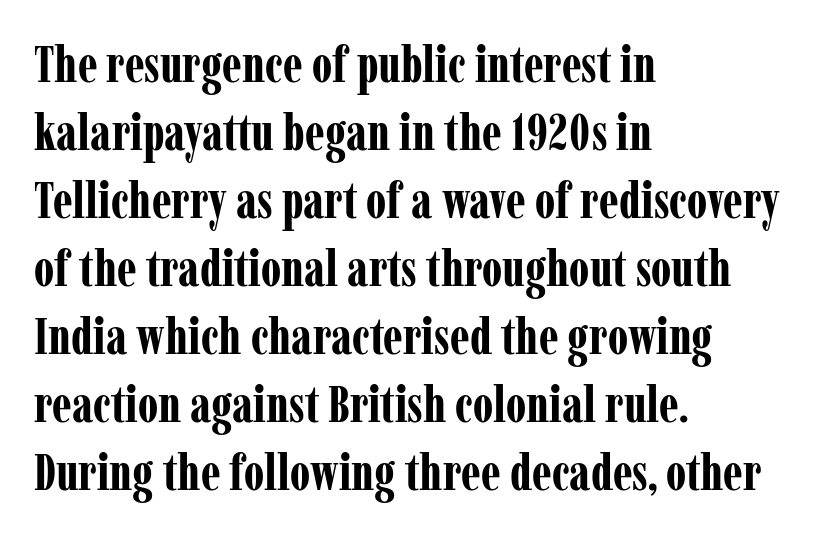
{"serif": "yes", "italic": "no", "bold": "yes", "weight": "bold", "width": "condensed", "stroke_contrast": "low", "x_height": "medium", "monospaced": "no", "underline": "no", "align": "left", "line_spacing": "normal", "line_spacing_ratio": 1.36, "letter_spacing": "normal", "letter_spacing_em": 0.0, "glyph_px": 50}
